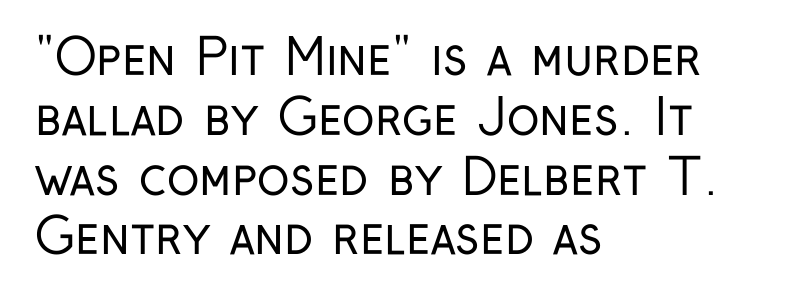
{"serif": "no", "italic": "no", "bold": "no", "weight": "regular", "width": "condensed", "stroke_contrast": "low", "x_height": "medium", "monospaced": "no", "underline": "no", "align": "left", "line_spacing_ratio": 1.22, "letter_spacing": "normal", "letter_spacing_em": 0.0, "glyph_px": 49}
